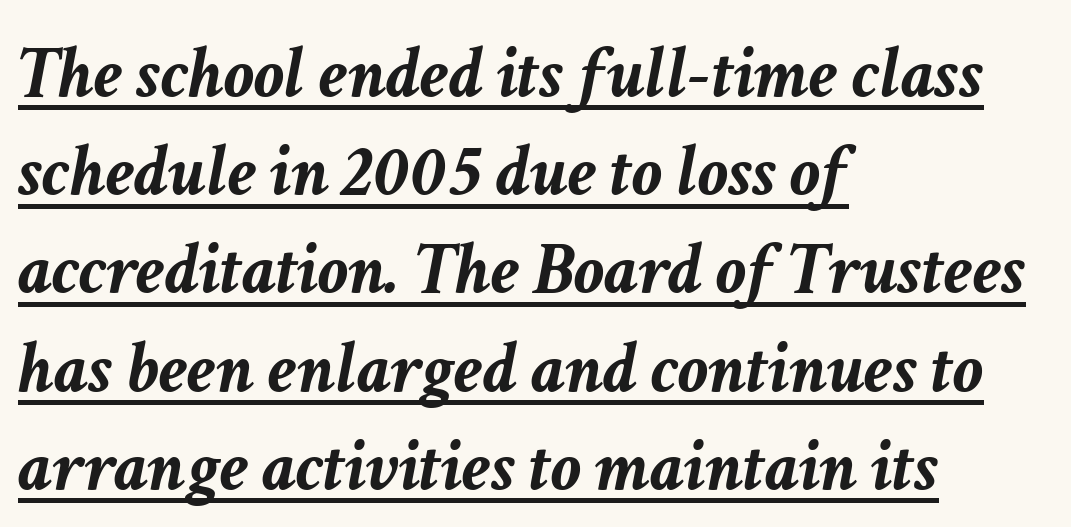
Q: Is the text bold? A: Yes.
Q: Is the text italic (slanted)? A: Yes, it leans right by about 11 degrees.
Q: Is the text underlined? A: Yes.
Q: How is the paragraph aligned? A: Left-aligned.
Q: Is the spacing between letters normal or unusually wide? A: Normal.
Q: Is the spacing between lines tight, normal or loose? A: Normal.
Q: Width (condensed, normal, or wide)? A: Normal.
Q: Stroke contrast? A: Low.
Q: x-height? A: Medium.
Q: Monospaced? A: No.
